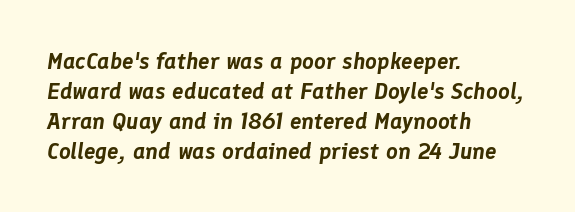
Q: Is the text italic (slanted)? A: Yes, it leans right by about 8 degrees.
Q: Is the text underlined? A: No.
Q: How is the paragraph aligned? A: Left-aligned.
Q: Is the spacing between letters normal or unusually wide? A: Normal.
Q: Is the spacing between lines tight, normal or loose? A: Normal.
